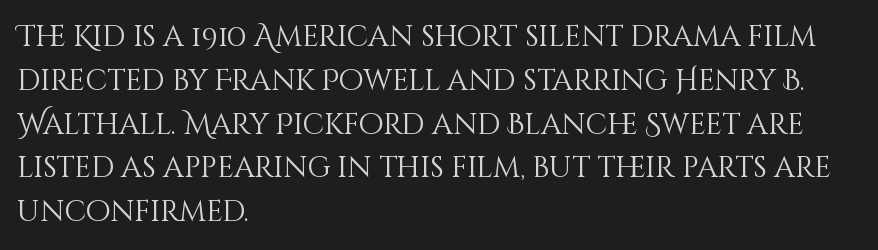
Nobody touched the tracking dial on this one. Stroke mass is kept to a normal reading level or below. The lines in this sample share a left origin and differ only in where they stop. The face used here is proportionally spaced, like ordinary book or web type. Normally led — the rows are evenly, conventionally spaced.
